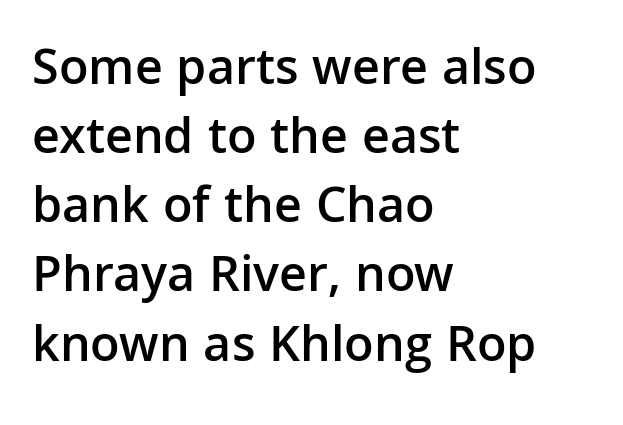
Q: Is the text bold? A: Semi-bold.
Q: Is the text italic (slanted)? A: No, it is upright.
Q: Is the typeface a serif or a sans-serif typeface? A: Sans-serif.
Q: Is the text underlined? A: No.
Q: How is the paragraph aligned? A: Left-aligned.
Q: Is the spacing between letters normal or unusually wide? A: Normal.
Q: Is the spacing between lines tight, normal or loose? A: Normal.
Q: Width (condensed, normal, or wide)? A: Normal.
Q: Stroke contrast? A: Low.
Q: x-height? A: Medium.
Q: Monospaced? A: No.
